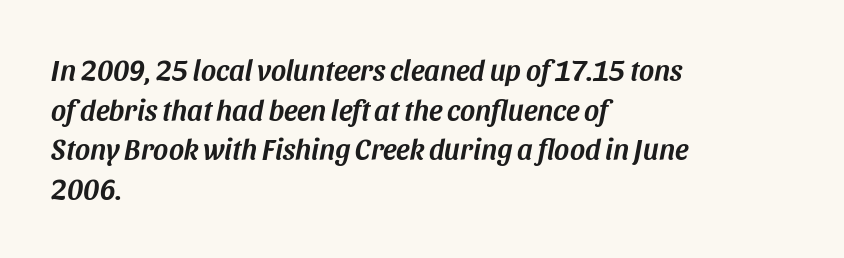
The image shows 29 px text type, italic (leaning right); set left-aligned, normal line spacing (1.37x), normal letter spacing, not underlined; medium stroke contrast and a large x-height.
